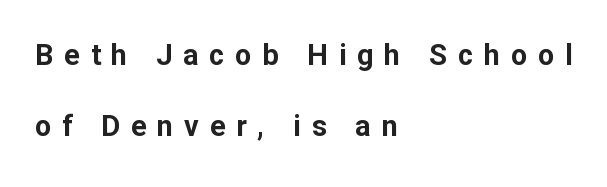
The image shows 29 px bold sans-serif type, upright; set left-aligned, loose line spacing (2.44x), unusually wide letter spacing (+0.37 em), not underlined; low stroke contrast and a medium x-height.
